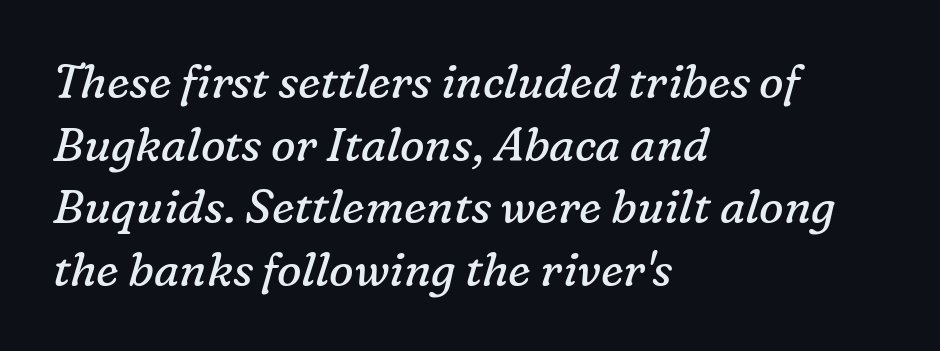
Italic: yes, the glyphs are oblique. The compositor pushed each line to the left boundary. The rendering shows small feet on the letterforms — a serif design. This sample has the flowing, uneven cadence of proportional lettering.
